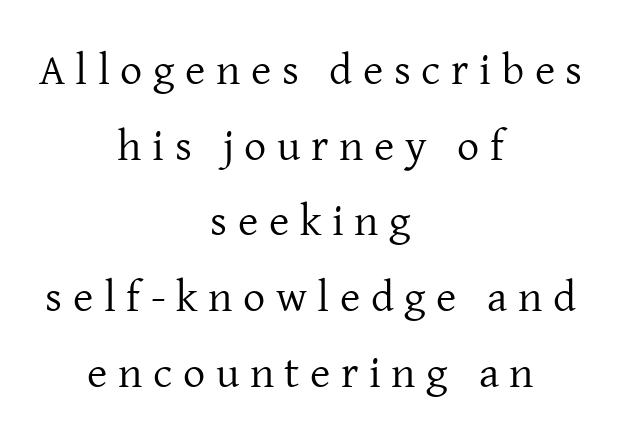
Both edges are ragged and mirror each other, which tells us the setting is centered. The words here are not underlined. It's the straight-up-and-down kind of type. Caption: face not bold, strokes unweighted. The tracking jumps out immediately: characters are airy and widely separated.
